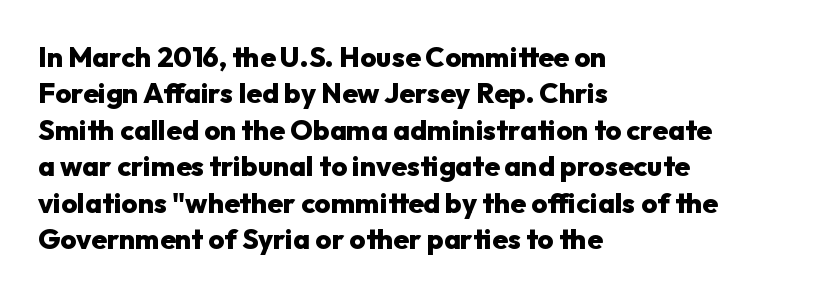
Q: Is the text bold? A: Yes.
Q: Is the text italic (slanted)? A: No, it is upright.
Q: Is the typeface a serif or a sans-serif typeface? A: Sans-serif.
Q: Is the text underlined? A: No.
Q: How is the paragraph aligned? A: Left-aligned.
Q: Is the spacing between letters normal or unusually wide? A: Normal.
Q: Is the spacing between lines tight, normal or loose? A: Normal.
Q: Width (condensed, normal, or wide)? A: Normal.
Q: Stroke contrast? A: Low.
Q: x-height? A: Medium.
Q: Monospaced? A: No.
